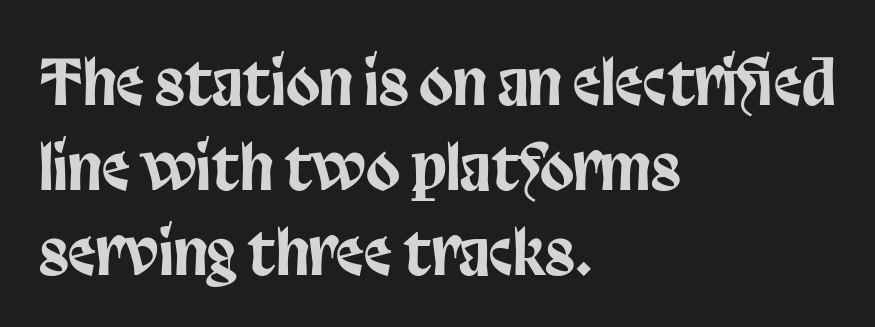
A typesetter would mark this as roman, not italic. Rows of type keep a routine distance in the vertical direction. Is this a fixed-width face? No — the glyphs have proportional, varying widths. Glance below the letters and you will spot only blank space.
